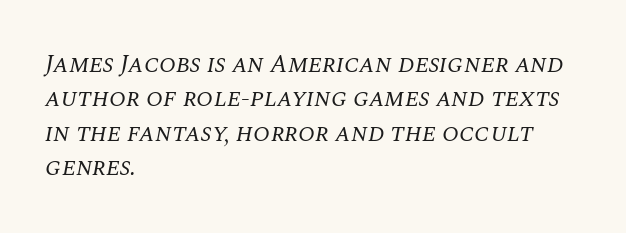
{"italic": "yes", "lean": "right", "slant_degrees": 10, "bold": "no", "underline": "no", "align": "left", "line_spacing": "normal", "line_spacing_ratio": 1.38, "letter_spacing": "normal", "letter_spacing_em": 0.0, "glyph_px": 25}
